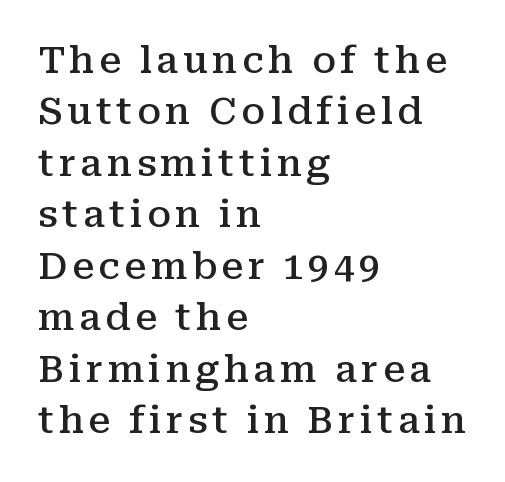
Each line starts at the same left margin while the right side varies. Has an underline been added? It has not. What kind of face is this? One with serifs. These lines were composed using upright roman letters. Each letter keeps its own natural width here, so spacing adapts to shape.
